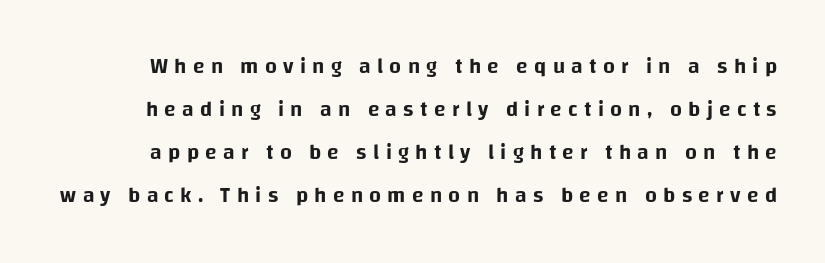
The image shows 21 px text type, upright; set loose line spacing (2.04x), unusually wide letter spacing (+0.3 em), not underlined.
